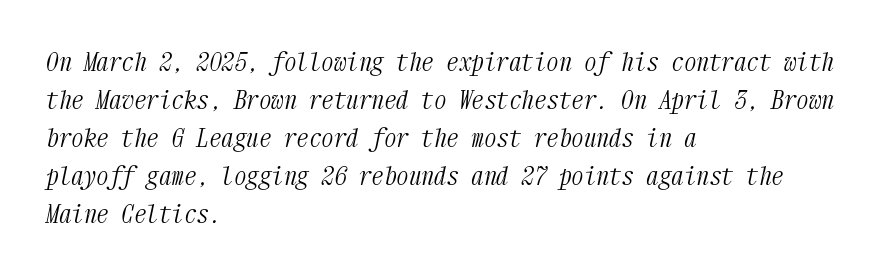
The image shows 25 px text type, italic (leaning right); set left-aligned, normal line spacing (1.52x), normal letter spacing, not underlined.
